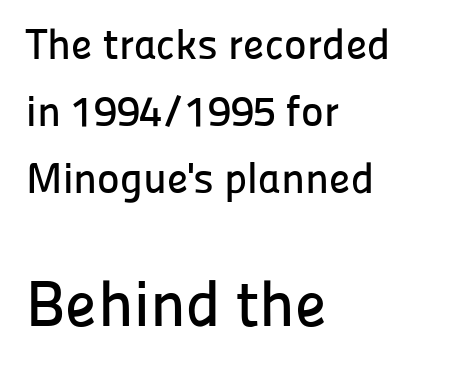
Q: Is the text italic (slanted)? A: No, it is upright.
Q: Is the typeface a serif or a sans-serif typeface? A: Sans-serif.
Q: Is the text underlined? A: No.
Q: How is the paragraph aligned? A: Left-aligned.
Q: Is the spacing between letters normal or unusually wide? A: Normal.
Q: Is the spacing between lines tight, normal or loose? A: Normal.
Q: Which block of text is set in a larger size, the first (top) or the second (bottom)? A: The second (bottom) one.
Q: Width (condensed, normal, or wide)? A: Normal.
Q: Stroke contrast? A: Low.
Q: x-height? A: Medium.
Q: Monospaced? A: No.
